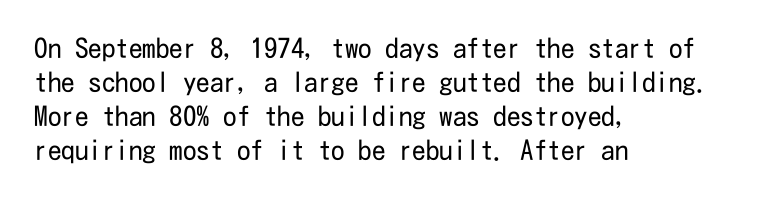
Q: Is the text bold? A: No.
Q: Is the text italic (slanted)? A: No, it is upright.
Q: Is the text underlined? A: No.
Q: How is the paragraph aligned? A: Left-aligned.
Q: Is the spacing between letters normal or unusually wide? A: Normal.
Q: Is the spacing between lines tight, normal or loose? A: Normal.
